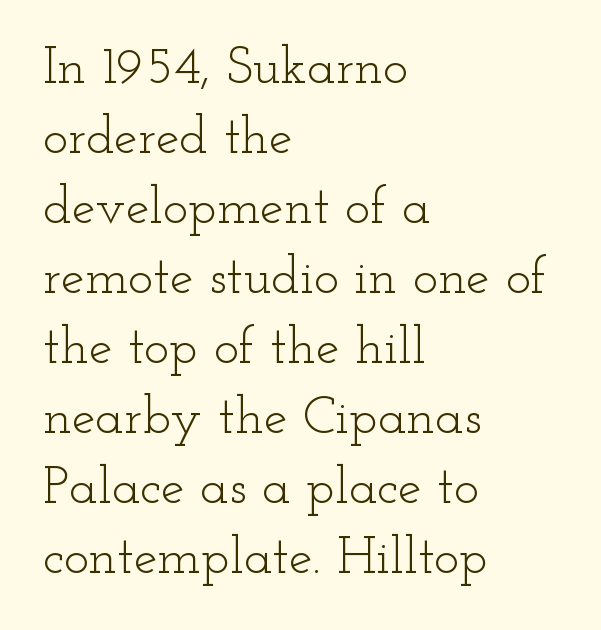
{"serif": "yes", "italic": "no", "bold": "no", "weight": "light", "width": "wide", "stroke_contrast": "low", "x_height": "small", "monospaced": "no", "underline": "no", "align": "left", "line_spacing": "normal", "line_spacing_ratio": 1.32, "letter_spacing": "normal", "letter_spacing_em": 0.0, "glyph_px": 53}
